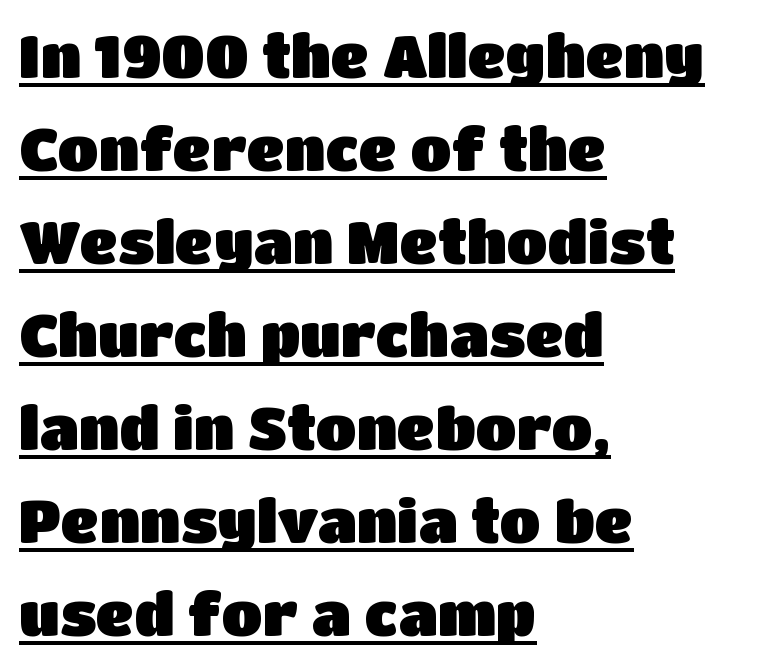
Q: Is the text italic (slanted)? A: No, it is upright.
Q: Is the typeface a serif or a sans-serif typeface? A: Sans-serif.
Q: Is the text underlined? A: Yes.
Q: How is the paragraph aligned? A: Left-aligned.
Q: Is the spacing between letters normal or unusually wide? A: Normal.
Q: Is the spacing between lines tight, normal or loose? A: Normal.
Q: Width (condensed, normal, or wide)? A: Normal.
Q: Stroke contrast? A: Low.
Q: x-height? A: Large.
Q: Monospaced? A: No.
